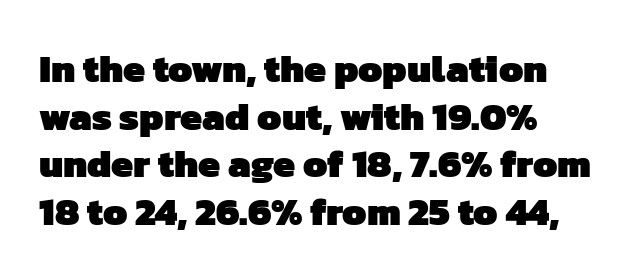
The image shows 39 px heavy sans-serif type; set line spacing 1.22x, normal letter spacing, not underlined; low stroke contrast and a medium x-height.
